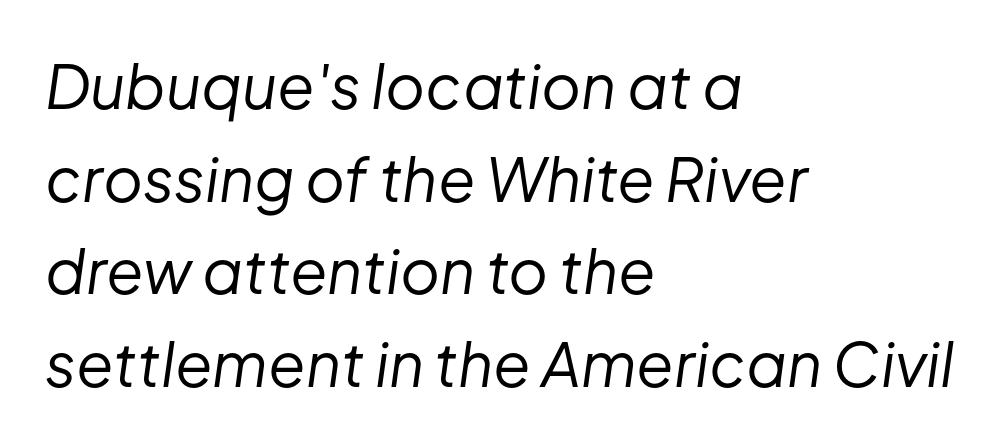
Q: Is the text bold? A: No.
Q: Is the text italic (slanted)? A: Yes, it leans right by about 8 degrees.
Q: Is the text underlined? A: No.
Q: How is the paragraph aligned? A: Left-aligned.
Q: Is the spacing between letters normal or unusually wide? A: Normal.
Q: Is the spacing between lines tight, normal or loose? A: Normal.
Q: Width (condensed, normal, or wide)? A: Normal.
Q: Stroke contrast? A: Low.
Q: x-height? A: Medium.
Q: Monospaced? A: No.
